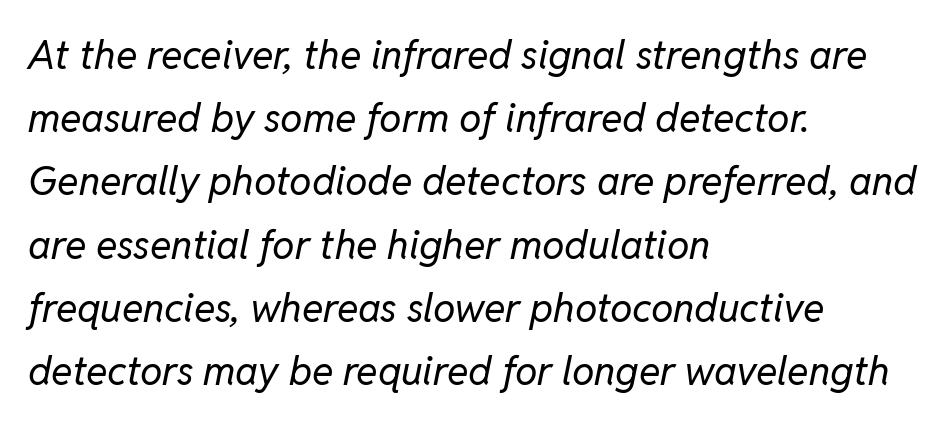
{"italic": "yes", "lean": "right", "slant_degrees": 11, "bold": "no", "weight": "regular", "width": "normal", "stroke_contrast": "low", "x_height": "medium", "monospaced": "no", "underline": "no", "align": "left", "line_spacing": "normal", "line_spacing_ratio": 1.58, "letter_spacing": "normal", "letter_spacing_em": 0.0, "glyph_px": 40}
